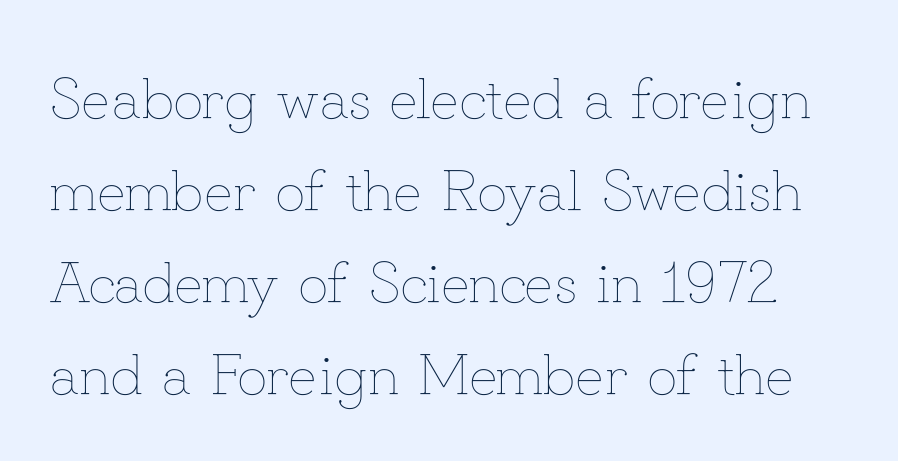
{"italic": "no", "bold": "no", "weight": "thin", "width": "normal", "stroke_contrast": "low", "x_height": "small", "monospaced": "no", "underline": "no", "line_spacing": "normal", "line_spacing_ratio": 1.56, "letter_spacing": "normal", "letter_spacing_em": 0.0, "glyph_px": 59}
